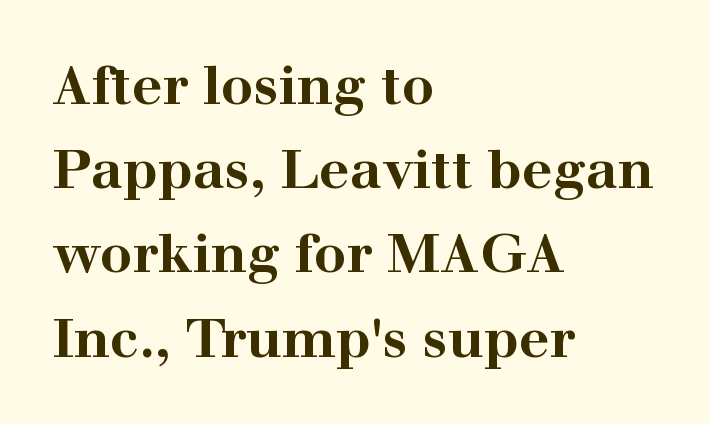
Line beginnings align vertically; line endings do not. A typesetter would call this zero additional tracking. Strong, thick strokes mark this as bold type. The lines sit at an ordinary, default distance from one another. Proportional: the letters do not fall into vertical columns.
